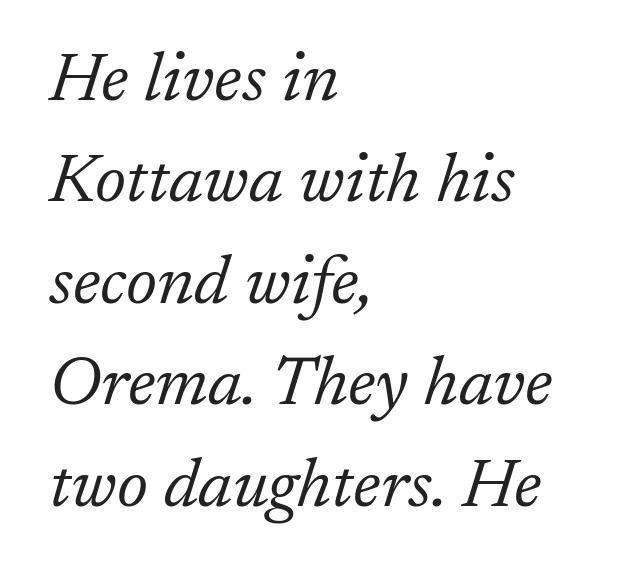
Ink coverage per letter is moderate at most. The foot of each line stays bare and open. The paragraph has a hard left edge and a soft right edge. The tracking reads as untouched default to a designer's eye. Letterform terminals end in serifs throughout the passage.
